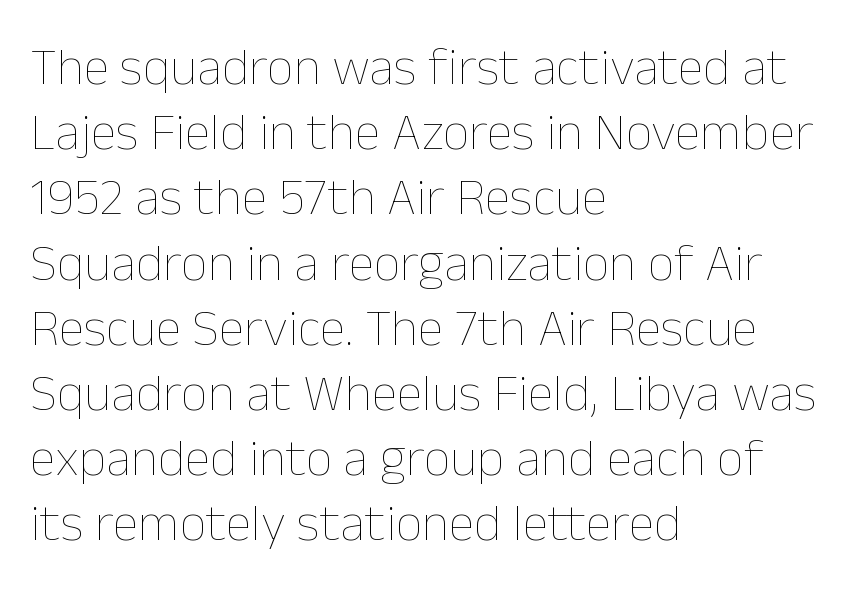
The string is rendered with underlining switched off. This is the regular roman posture of the typeface. This rendering uses left alignment, leaving the right contour irregular. Spacing verdict: proportional, widths tailored to each character. Characters follow at the spacing the type designer built in.
